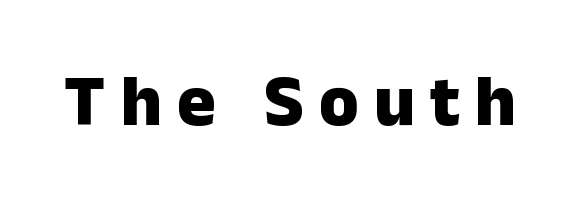
Q: Is the text bold? A: Yes.
Q: Is the text italic (slanted)? A: No, it is upright.
Q: Is the typeface a serif or a sans-serif typeface? A: Sans-serif.
Q: Is the text underlined? A: No.
Q: Is the spacing between letters normal or unusually wide? A: Unusually wide.
Q: Width (condensed, normal, or wide)? A: Normal.
Q: Stroke contrast? A: Low.
Q: x-height? A: Medium.
Q: Monospaced? A: No.
